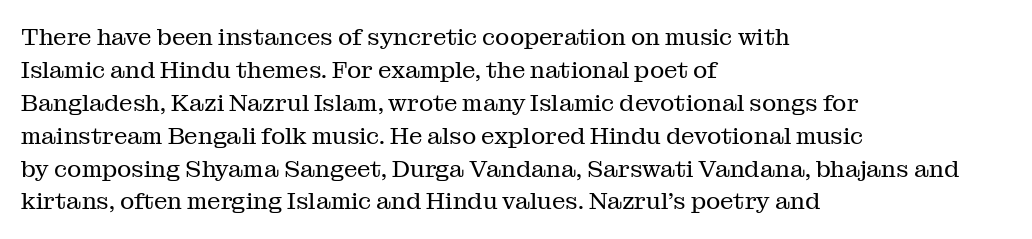
{"italic": "no", "bold": "no", "underline": "no", "align": "left", "line_spacing": "normal", "line_spacing_ratio": 1.37, "letter_spacing": "normal", "letter_spacing_em": 0.0, "glyph_px": 24}
